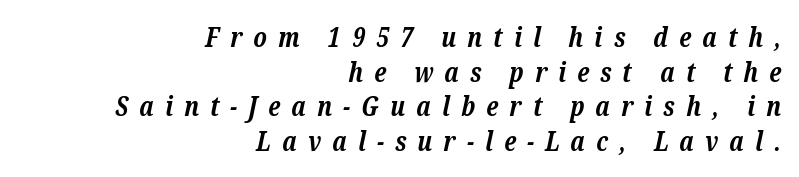
The image shows 27 px bold type, italic (leaning right); set right-aligned, normal line spacing (1.28x), unusually wide letter spacing (+0.41 em), not underlined.
